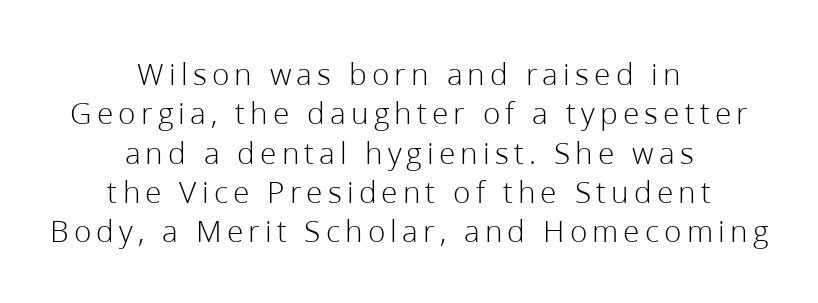
Think standard paragraph weight, or any step lighter than that. The letters advance in unequal steps, a hallmark of proportional type. Is the block centered? Yes — each line is placed symmetrically about the middle. Quick note: underline off. If you drew a line through each stem, it would be perfectly vertical.
